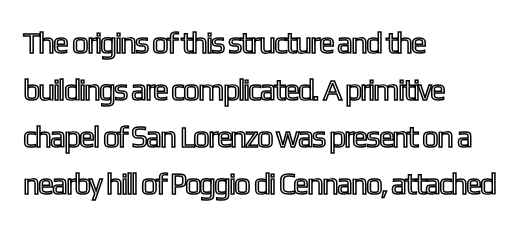
Q: Is the text italic (slanted)? A: No, it is upright.
Q: Is the text underlined? A: No.
Q: How is the paragraph aligned? A: Left-aligned.
Q: Is the spacing between letters normal or unusually wide? A: Normal.
Q: Is the spacing between lines tight, normal or loose? A: Normal.
Q: Width (condensed, normal, or wide)? A: Condensed.
Q: x-height? A: Medium.
Q: Monospaced? A: No.
